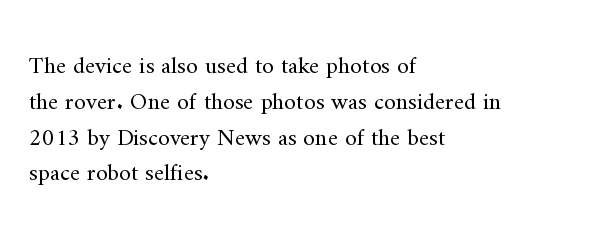
Q: Is the text bold? A: No.
Q: Is the text italic (slanted)? A: No, it is upright.
Q: Is the text underlined? A: No.
Q: How is the paragraph aligned? A: Left-aligned.
Q: Is the spacing between letters normal or unusually wide? A: Normal.
Q: Is the spacing between lines tight, normal or loose? A: Normal.
